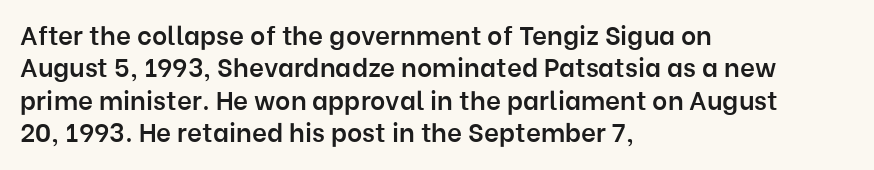
{"italic": "no", "bold": "semi", "underline": "no", "align": "left", "line_spacing": "normal", "line_spacing_ratio": 1.25, "letter_spacing": "normal", "letter_spacing_em": 0.0, "glyph_px": 26}
